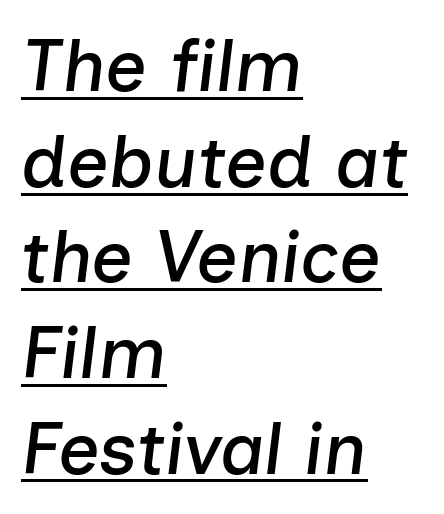
{"italic": "yes", "lean": "right", "slant_degrees": 7, "width": "normal", "stroke_contrast": "low", "x_height": "medium", "monospaced": "no", "underline": "yes", "align": "left", "line_spacing": "normal", "line_spacing_ratio": 1.31, "letter_spacing": "normal", "letter_spacing_em": 0.0, "glyph_px": 73}
